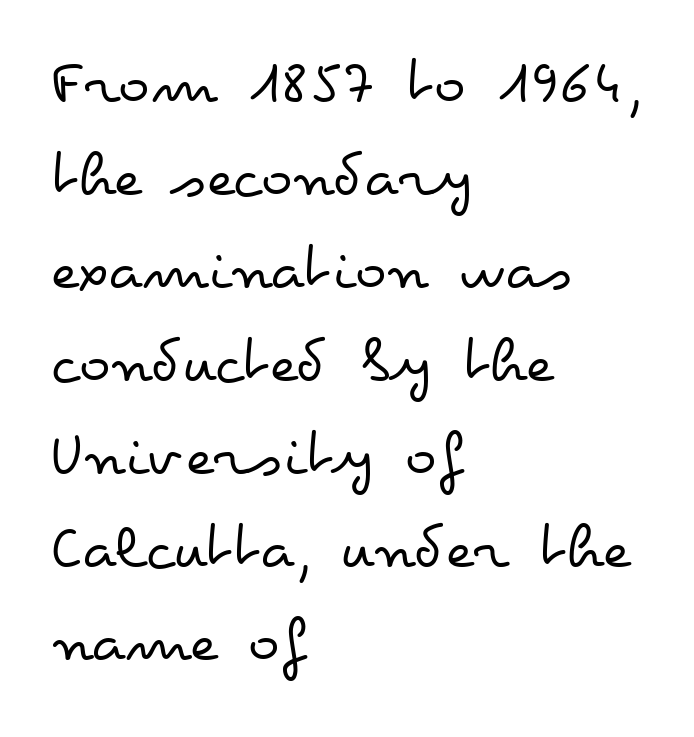
Regular leading. What stands out about the letter spacing? Nothing — it is the standard amount. These lines were composed using upright roman letters. The specimen omits any rule beneath the text block's lines.
